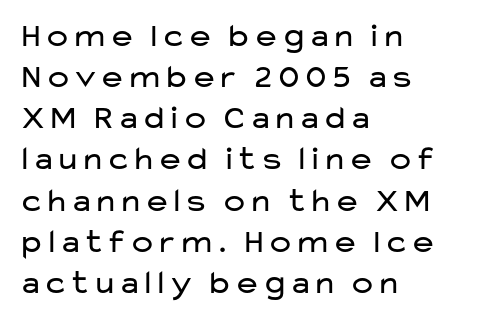
The image shows 34 px regular-weight, wide sans-serif type, upright; set left-aligned, line spacing 1.21x, normal letter spacing, not underlined; low stroke contrast and a medium x-height.
